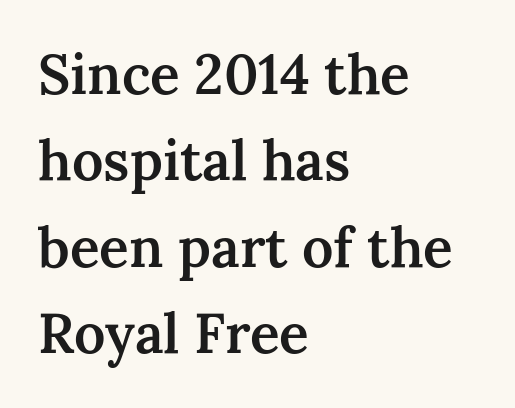
The image shows 55 px semibold serif type, upright; set left-aligned, normal line spacing (1.57x), normal letter spacing, not underlined; medium stroke contrast and a medium x-height.
